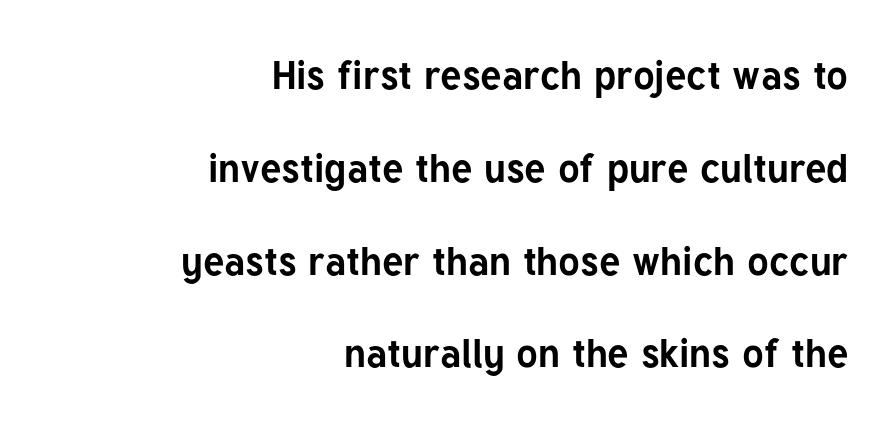
Q: Is the text bold? A: Yes.
Q: Is the text italic (slanted)? A: No, it is upright.
Q: Is the typeface a serif or a sans-serif typeface? A: Sans-serif.
Q: Is the text underlined? A: No.
Q: How is the paragraph aligned? A: Right-aligned.
Q: Is the spacing between letters normal or unusually wide? A: Normal.
Q: Is the spacing between lines tight, normal or loose? A: Loose.
Q: Width (condensed, normal, or wide)? A: Normal.
Q: Stroke contrast? A: Low.
Q: x-height? A: Medium.
Q: Monospaced? A: No.
